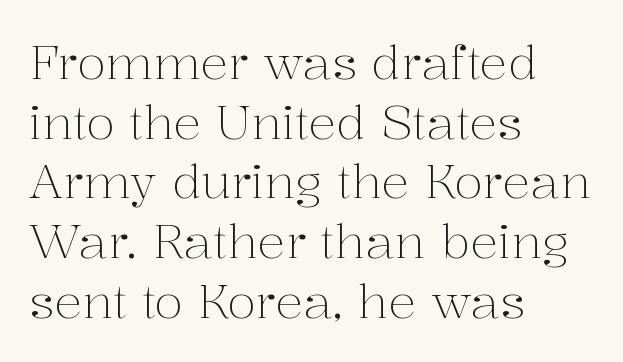
The image shows 47 px light serif type, upright; set left-aligned, normal line spacing (1.27x), normal letter spacing, not underlined; medium stroke contrast and a medium x-height.
